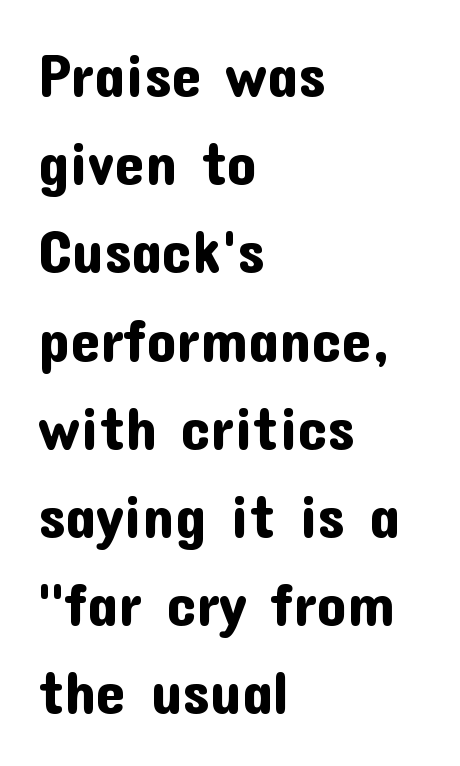
Do the characters align in a grid? No, the font is proportional. The ragged edge is on the right, which tells us the setting is flush left. The typeface chosen for these lines omits serifs. You can tell it's not italic because the verticals are truly vertical.
